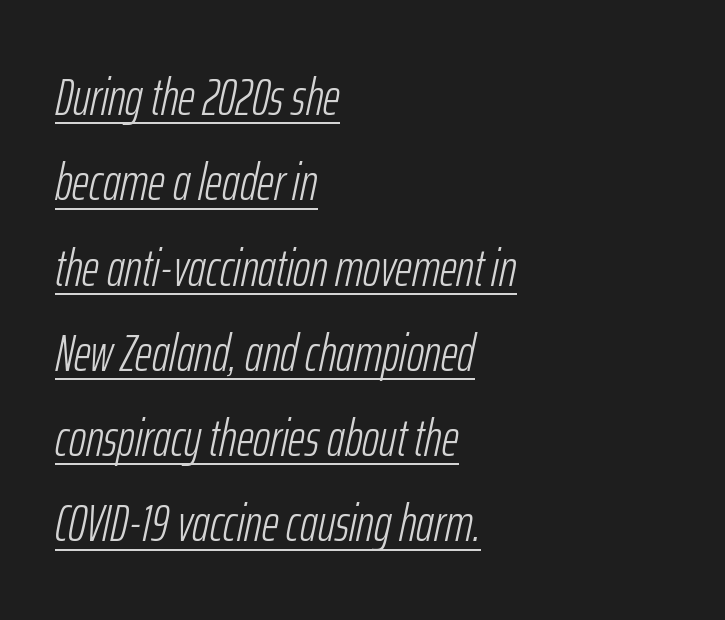
{"italic": "yes", "lean": "right", "slant_degrees": 12, "bold": "no", "weight": "light", "width": "condensed", "stroke_contrast": "low", "x_height": "medium", "monospaced": "no", "underline": "yes", "align": "left", "line_spacing": "normal", "line_spacing_ratio": 1.64, "letter_spacing": "normal", "letter_spacing_em": 0.0, "glyph_px": 52}
